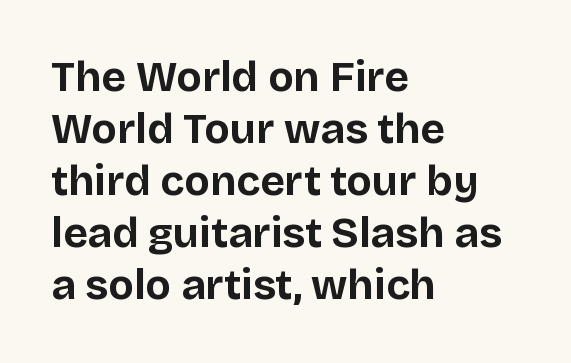
This sample has the flowing, uneven cadence of proportional lettering. Honestly, there is no underline to notice here at all. The lines are quadded left. Students, note that the glyphs here touch the page at normal intervals. Do the letters lean? They stand straight. A typesetter would label this face a sans.
